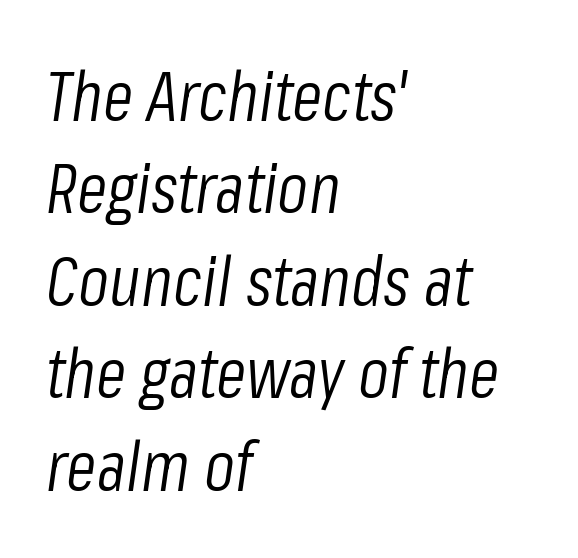
The image shows 70 px light, condensed type, italic (leaning right); set left-aligned, normal line spacing (1.32x), normal letter spacing, not underlined; low stroke contrast and a medium x-height.
